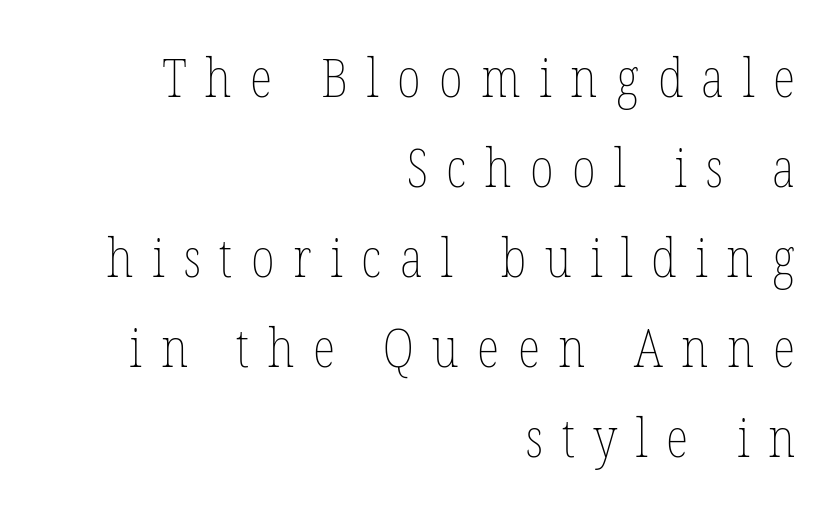
The image shows 53 px thin, condensed type, upright; set right-aligned, normal line spacing (1.7x), unusually wide letter spacing (+0.35 em), not underlined; low stroke contrast and a medium x-height.
